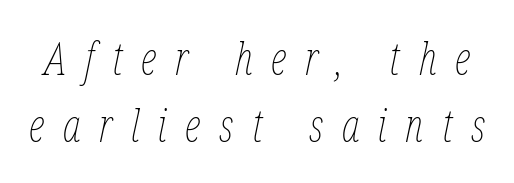
The image shows 45 px thin, condensed type, italic (leaning right); set normal line spacing (1.5x), unusually wide letter spacing (+0.41 em), not underlined; low stroke contrast and a medium x-height.
